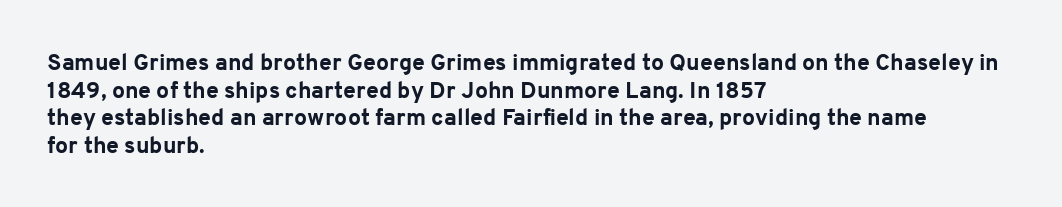
The image shows 23 px bold type, upright; set left-aligned, line spacing 1.2x, normal letter spacing, not underlined.
